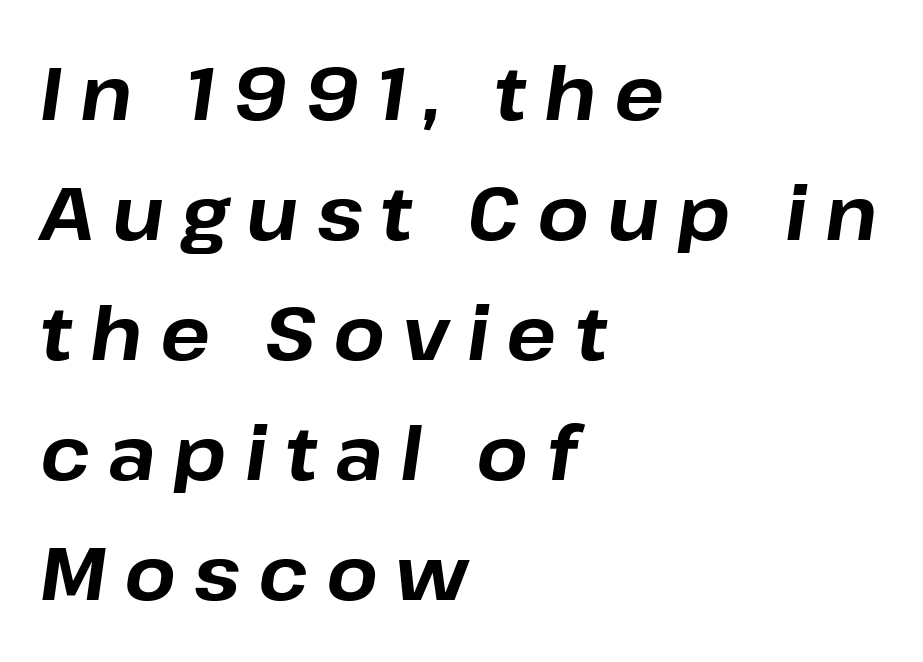
{"italic": "yes", "lean": "right", "slant_degrees": 8, "bold": "yes", "weight": "bold", "width": "normal", "stroke_contrast": "low", "x_height": "medium", "monospaced": "no", "underline": "no", "align": "left", "line_spacing": "normal", "line_spacing_ratio": 1.62, "letter_spacing": "wide", "letter_spacing_em": 0.24, "glyph_px": 74}
